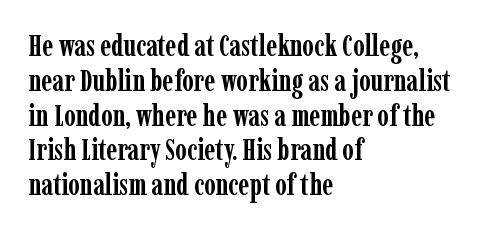
Q: Is the text bold? A: Yes.
Q: Is the text italic (slanted)? A: No, it is upright.
Q: Is the typeface a serif or a sans-serif typeface? A: Serif.
Q: Is the text underlined? A: No.
Q: How is the paragraph aligned? A: Left-aligned.
Q: Is the spacing between letters normal or unusually wide? A: Normal.
Q: Width (condensed, normal, or wide)? A: Condensed.
Q: Stroke contrast? A: Low.
Q: x-height? A: Medium.
Q: Monospaced? A: No.
